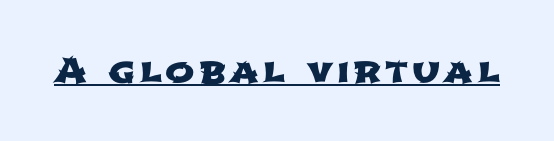
{"serif": "no", "width": "wide", "stroke_contrast": "low", "x_height": "medium", "monospaced": "no", "underline": "yes", "glyph_px": 35}
